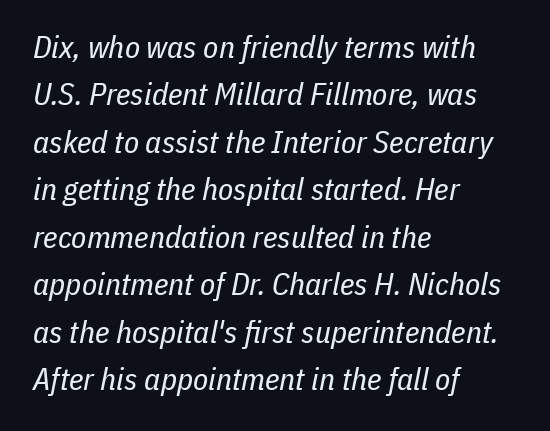
The image shows 31 px regular-weight, condensed type, italic (leaning right); set left-aligned, normal line spacing (1.53x), normal letter spacing, not underlined; low stroke contrast and a medium x-height.
